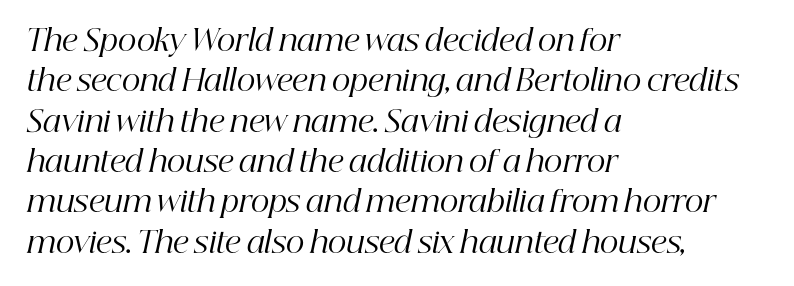
These lines are rendered in a variable-pitch font. The text block is weighted toward the left margin, trailing off unevenly rightward. The typeface chosen for these lines features serifs. Bold? No — there's no thickening of the strokes. The font's italic variant was chosen for this text.
